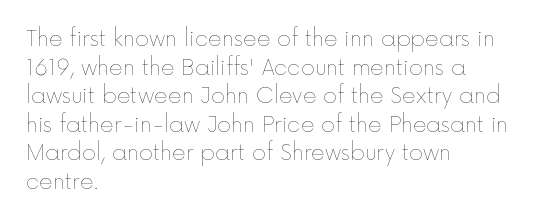
Q: Is the text bold? A: No.
Q: Is the text italic (slanted)? A: No, it is upright.
Q: Is the text underlined? A: No.
Q: How is the paragraph aligned? A: Left-aligned.
Q: Is the spacing between letters normal or unusually wide? A: Normal.
Q: Is the spacing between lines tight, normal or loose? A: Normal.
